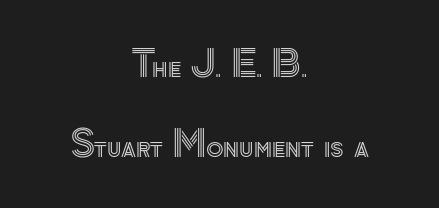
A typesetter would call this zero additional tracking. Rendered with straight, roman letterforms. Decoration check: the copy has no underline. Caption: multi-line text, centered on the measure.
